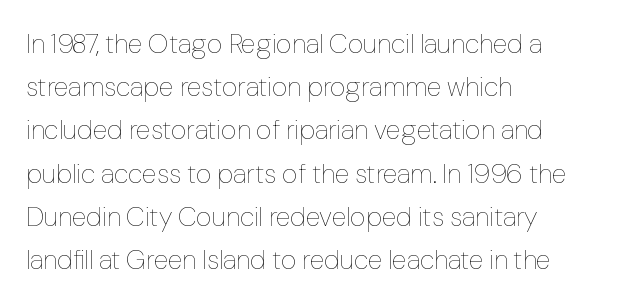
{"italic": "no", "bold": "no", "underline": "no", "align": "left", "line_spacing": "normal", "line_spacing_ratio": 1.6, "letter_spacing": "normal", "letter_spacing_em": 0.0, "glyph_px": 27}
